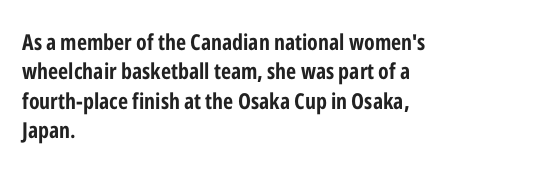
{"italic": "no", "bold": "yes", "underline": "no", "align": "left", "line_spacing": "normal", "line_spacing_ratio": 1.34, "letter_spacing": "normal", "letter_spacing_em": 0.0, "glyph_px": 22}
